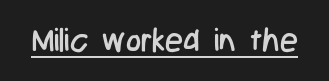
The image shows 32 px regular-weight, condensed sans-serif type, upright; set normal letter spacing, underlined; low stroke contrast and a medium x-height.
